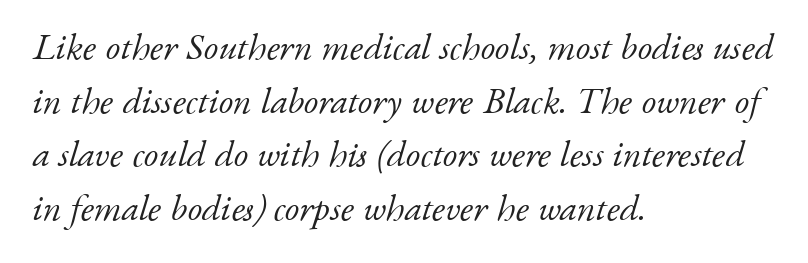
{"serif": "yes", "italic": "yes", "lean": "right", "slant_degrees": 17, "bold": "no", "weight": "light", "width": "normal", "stroke_contrast": "low", "x_height": "small", "monospaced": "no", "underline": "no", "align": "left", "line_spacing": "normal", "line_spacing_ratio": 1.45, "letter_spacing": "normal", "letter_spacing_em": 0.0, "glyph_px": 37}
